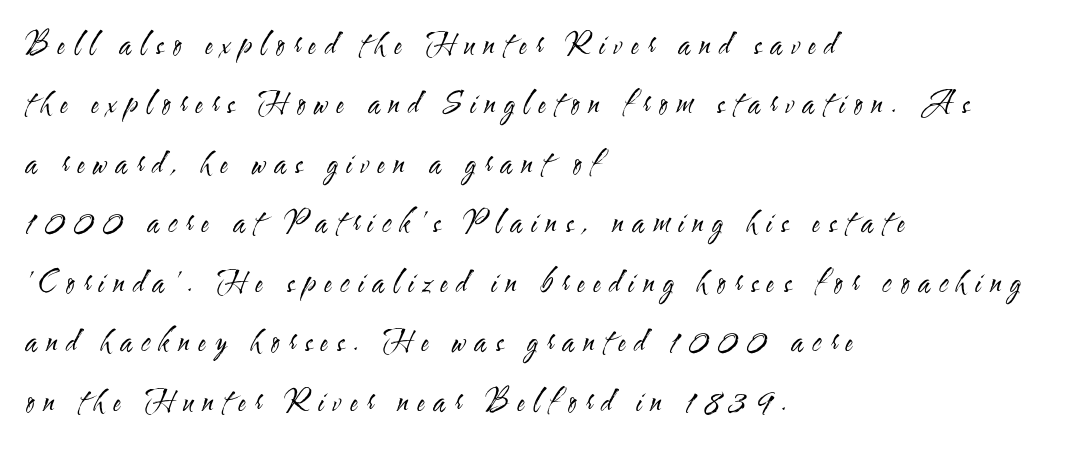
Varying glyph widths throughout — classic text-font behaviour. The strokes are not fattened; the text isn't bold. The glyphs in this specimen are sans serif. This sample is left-justified, so line endings fall wherever the words run out.
